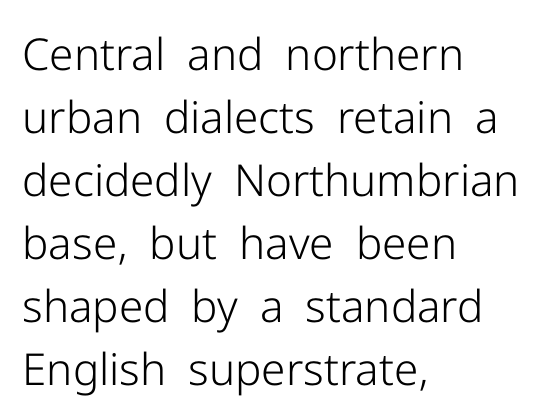
Q: Is the text bold? A: No.
Q: Is the text italic (slanted)? A: No, it is upright.
Q: Is the typeface a serif or a sans-serif typeface? A: Sans-serif.
Q: Is the text underlined? A: No.
Q: How is the paragraph aligned? A: Left-aligned.
Q: Is the spacing between letters normal or unusually wide? A: Normal.
Q: Is the spacing between lines tight, normal or loose? A: Normal.
Q: Width (condensed, normal, or wide)? A: Normal.
Q: Stroke contrast? A: Low.
Q: x-height? A: Medium.
Q: Monospaced? A: No.
